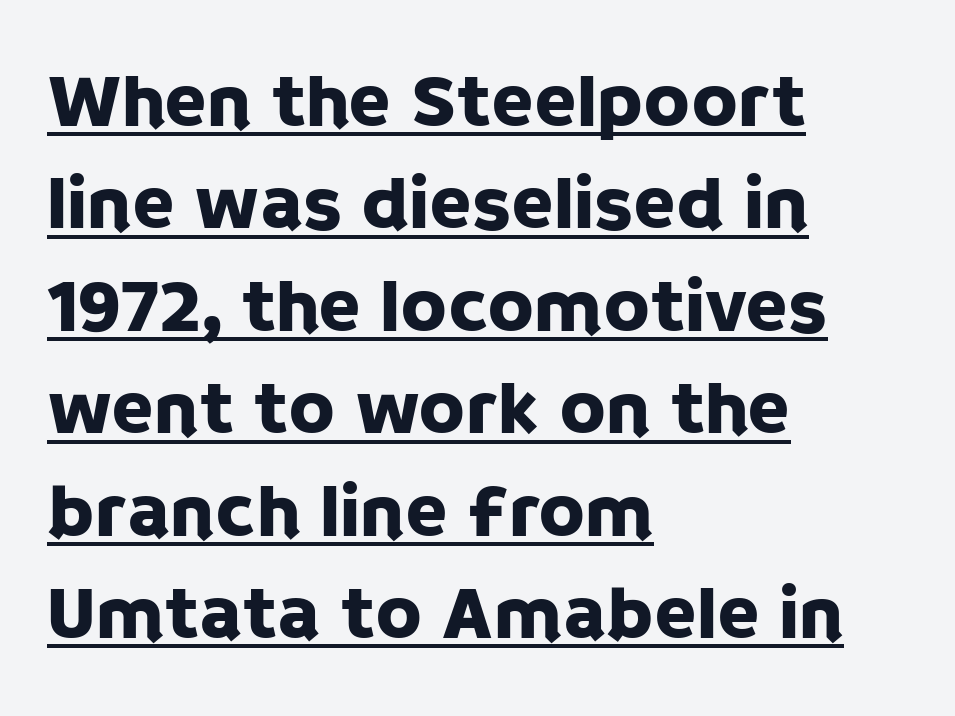
You can see a thin bar hugging the bottom of the glyphs. You could call the tracking neutral — neither tight nor loose. The leading is moderate, giving the passage an even texture. Is this a fixed-width face? No — the glyphs have proportional, varying widths. Does the type have serifs? No, each stem ends abruptly. Typeset ragged right — the left edge is the straight one.
